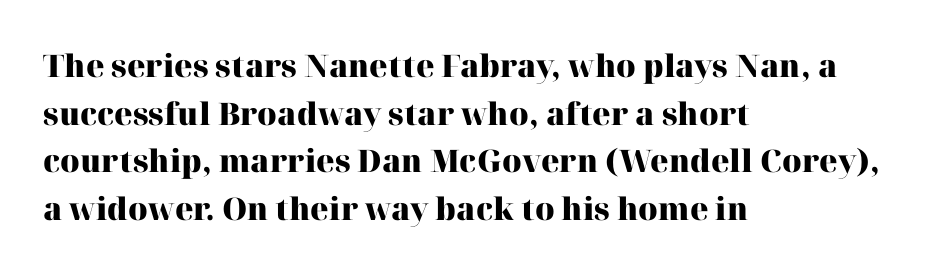
{"serif": "yes", "italic": "no", "bold": "yes", "weight": "heavy", "width": "normal", "stroke_contrast": "high", "x_height": "medium", "monospaced": "no", "underline": "no", "align": "left", "line_spacing": "normal", "line_spacing_ratio": 1.54, "letter_spacing": "normal", "letter_spacing_em": 0.0, "glyph_px": 31}
